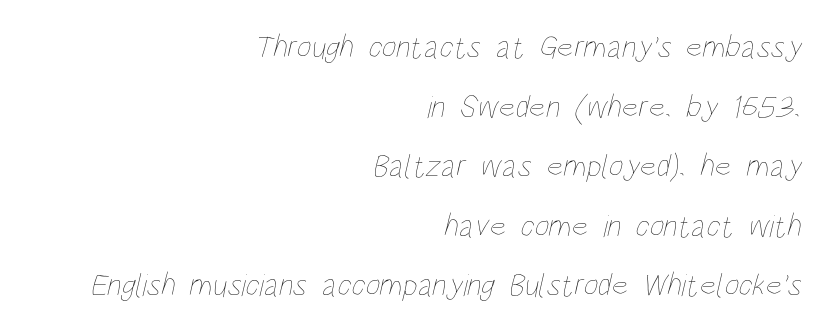
Q: Is the text bold? A: No.
Q: Is the text underlined? A: No.
Q: How is the paragraph aligned? A: Right-aligned.
Q: Is the spacing between letters normal or unusually wide? A: Normal.
Q: Width (condensed, normal, or wide)? A: Condensed.
Q: Stroke contrast? A: Low.
Q: x-height? A: Large.
Q: Monospaced? A: No.
